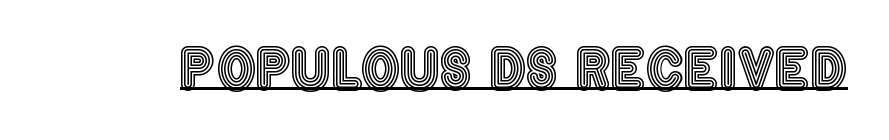
Q: Is the text italic (slanted)? A: No, it is upright.
Q: Is the text underlined? A: Yes.
Q: Is the spacing between letters normal or unusually wide? A: Normal.
Q: Width (condensed, normal, or wide)? A: Condensed.
Q: x-height? A: Large.
Q: Monospaced? A: No.
